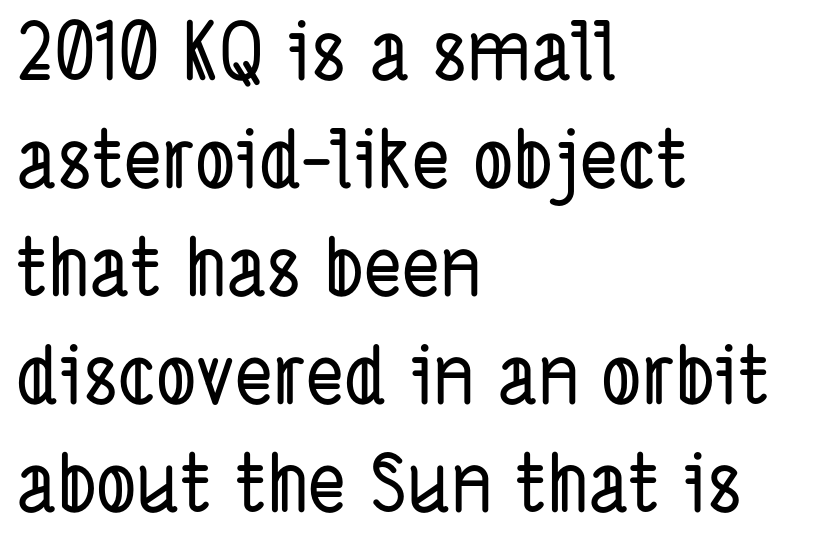
The ragged edge is on the right, which tells us the setting is flush left. This sample has the flowing, uneven cadence of proportional lettering. Nothing sits at the stroke ends, so this counts as sans-serif. Letters rest on an invisible, unmarked baseline. Horizontal bands of white between lines are of average thickness. Tracking here is standard; glyphs follow each other at the usual distance.
